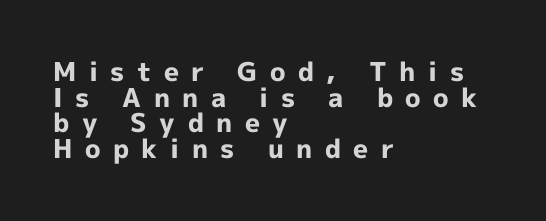
The image shows 26 px bold type, upright; set left-aligned, tight line spacing (0.99x), unusually wide letter spacing (+0.48 em), not underlined.
